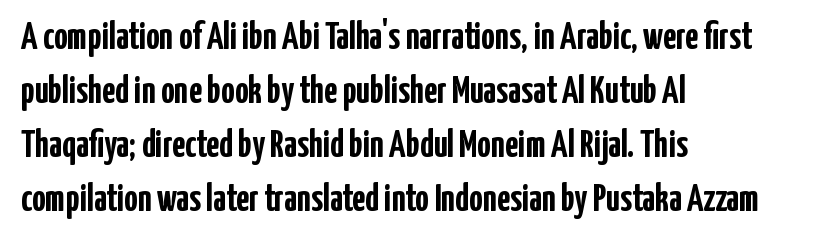
The typography opts for an upright posture over an oblique one. Each new line begins a customary step beneath the previous one. Set as a true bold cut, around the 700 mark. A clean baseline with only descenders dipping below it. Is this a sans? Yes — the strokes have no serifs.
